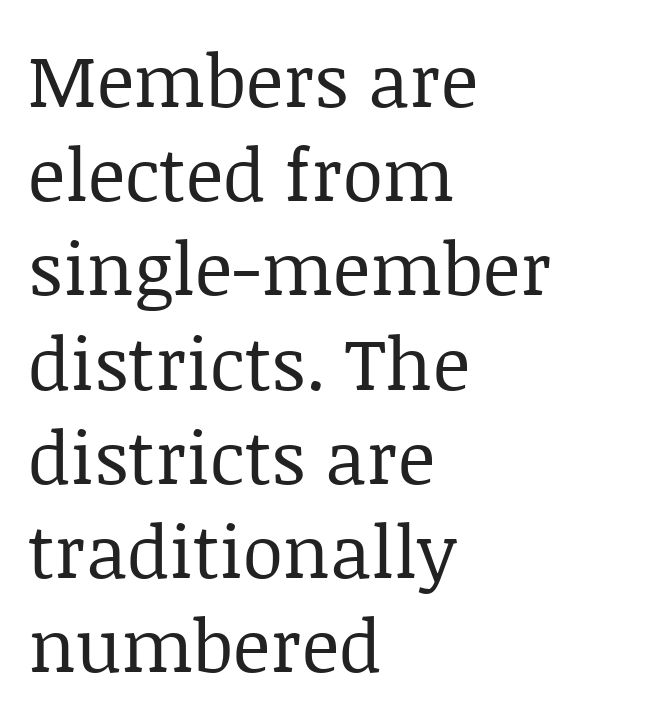
{"serif": "yes", "italic": "no", "bold": "no", "weight": "regular", "width": "normal", "stroke_contrast": "low", "x_height": "large", "monospaced": "no", "underline": "no", "align": "left", "line_spacing": "normal", "line_spacing_ratio": 1.29, "letter_spacing": "normal", "letter_spacing_em": 0.0, "glyph_px": 73}
